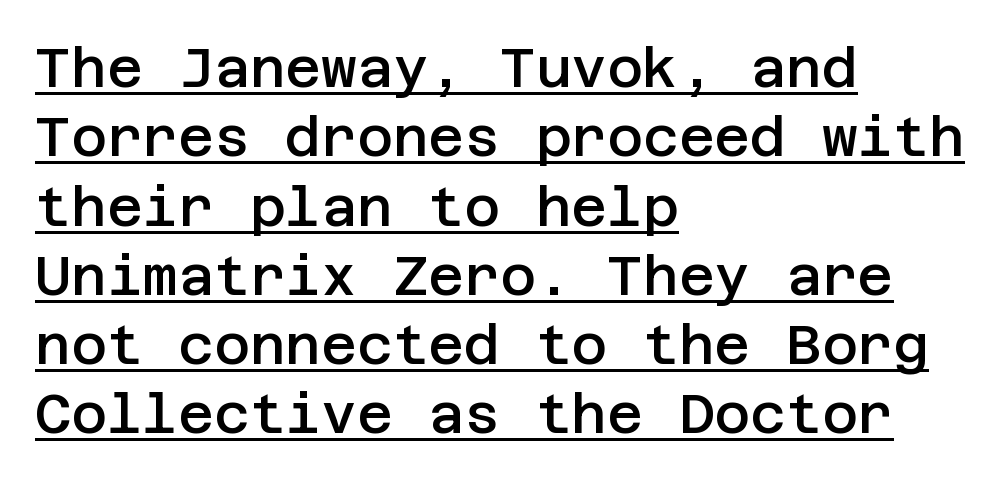
The letters stand straight up with perfectly vertical stems. Characters follow at the spacing the type designer built in. Compared with typical paragraphs, the rows here are spaced about the same. A somewhat darkened texture: the type is semibold rather than bold. Short and long lines alike share a common starting point at left.
